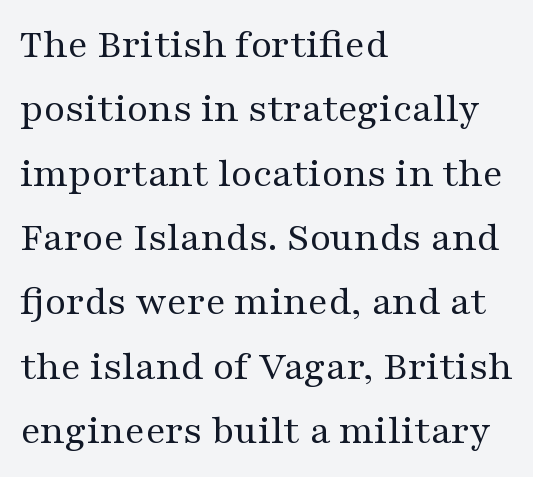
The image shows 41 px regular-weight, wide serif type, upright; set left-aligned, normal line spacing (1.57x), normal letter spacing, not underlined; medium stroke contrast and a medium x-height.
